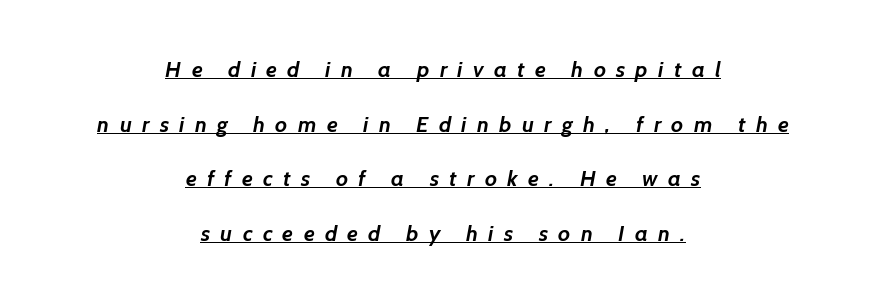
Q: Is the text bold? A: Yes.
Q: Is the text underlined? A: Yes.
Q: How is the paragraph aligned? A: Centered.
Q: Is the spacing between letters normal or unusually wide? A: Unusually wide.
Q: Is the spacing between lines tight, normal or loose? A: Loose.
